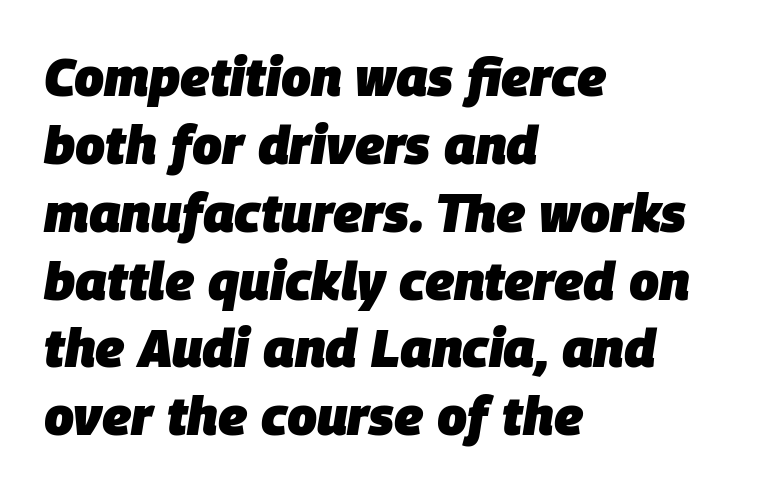
The image shows 53 px heavy type, italic (leaning right); set left-aligned, normal line spacing (1.28x), normal letter spacing, not underlined; low stroke contrast and a large x-height.
